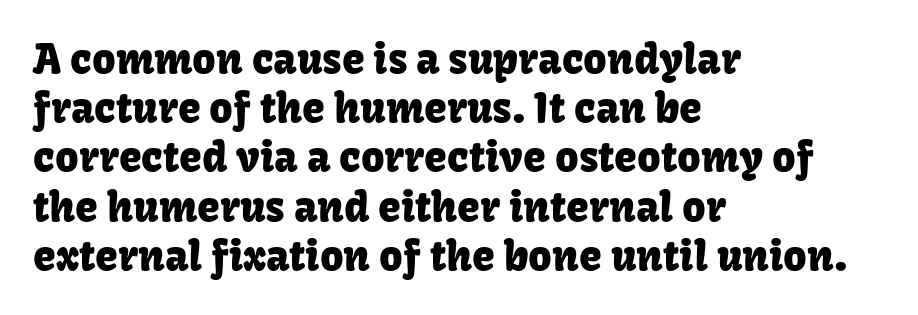
The image shows 41 px sans-serif type, upright; set left-aligned, line spacing 1.2x, normal letter spacing, not underlined; low stroke contrast and a medium x-height.
